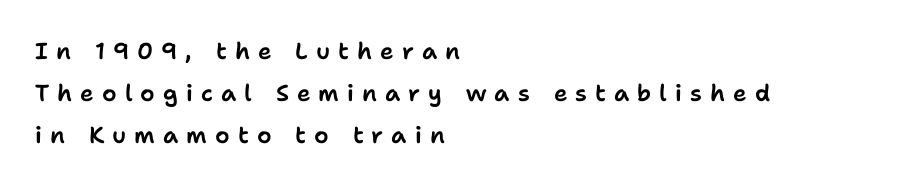
Teacher's note: observe the even left margin — that is flush-left alignment. Unlike italic type, these characters show no tilt at all. The baseline area is clear. There is plenty of visible air inserted between adjacent glyphs.
